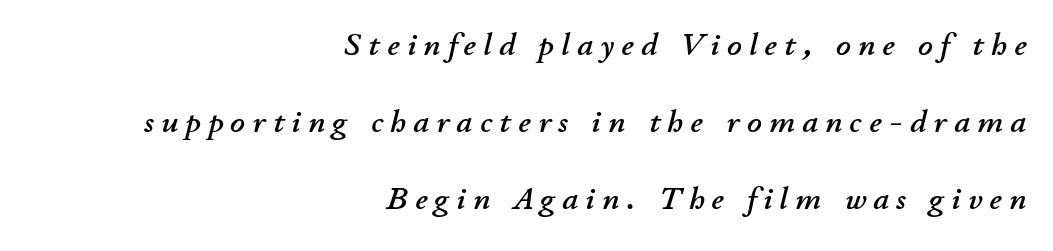
The image shows 32 px text type, italic (leaning right); set right-aligned, loose line spacing (2.41x), unusually wide letter spacing (+0.23 em), not underlined; low stroke contrast and a small x-height.
